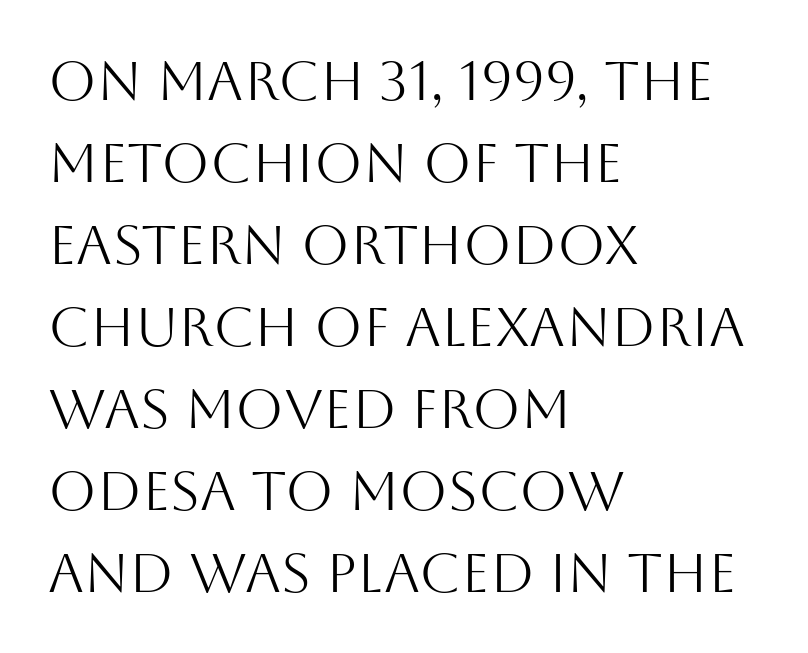
Q: Is the text bold? A: No.
Q: Is the text italic (slanted)? A: No, it is upright.
Q: Is the typeface a serif or a sans-serif typeface? A: Sans-serif.
Q: Is the text underlined? A: No.
Q: How is the paragraph aligned? A: Left-aligned.
Q: Is the spacing between letters normal or unusually wide? A: Normal.
Q: Is the spacing between lines tight, normal or loose? A: Normal.
Q: Width (condensed, normal, or wide)? A: Normal.
Q: Stroke contrast? A: Medium.
Q: x-height? A: Large.
Q: Monospaced? A: No.
